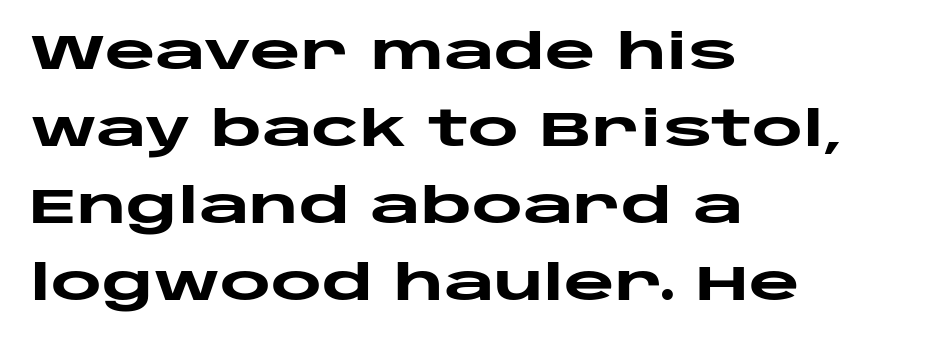
The image shows 49 px heavy, wide sans-serif type, upright; set left-aligned, normal line spacing (1.57x), normal letter spacing, not underlined; low stroke contrast and a large x-height.
